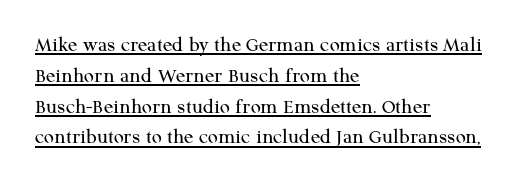
Q: Is the text bold? A: No.
Q: Is the text italic (slanted)? A: No, it is upright.
Q: Is the text underlined? A: Yes.
Q: How is the paragraph aligned? A: Left-aligned.
Q: Is the spacing between letters normal or unusually wide? A: Normal.
Q: Is the spacing between lines tight, normal or loose? A: Normal.
